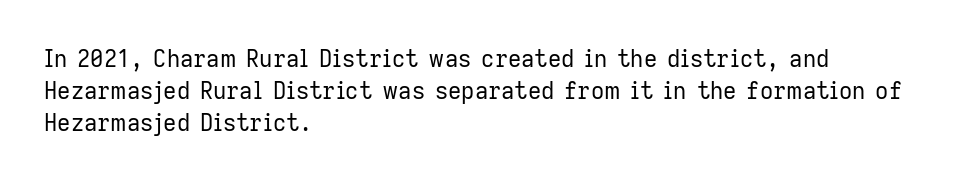
Regarding leading, the lines here are spaced in the standard way. The setting favours the left margin, as ordinary paragraphs usually do. The typeface has the unassuming heft of standard copy or less. The tracking reads as untouched default to a designer's eye. Type without underlining. Vertical strokes here are truly vertical.
